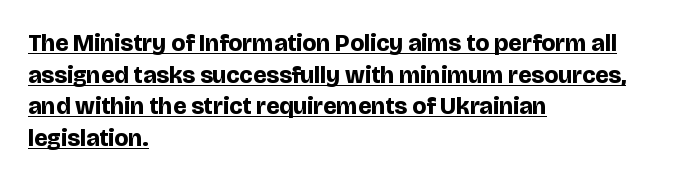
Nope, not italic — everything's standing straight. In terms of letterspacing, this is plain default setting. Like a heading marked for emphasis, these lines bear an underscore. Typesetter's note: full bold, strokes at maximum text heaviness. Vertical spacing — default. The paragraph shown leans on its left margin.
